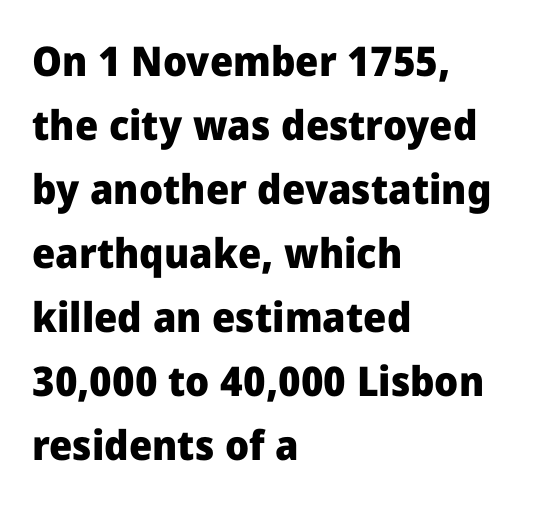
Does extra space separate the letters? No, they use regular spacing. The rendering uses a moderate line-height, typical for paragraphs. In CSS terms this would be text-align: left. Decoration check: the copy has no underline. The face used here is proportionally spaced, like ordinary book or web type. Nothing sits at the stroke ends, so this counts as sans-serif.
